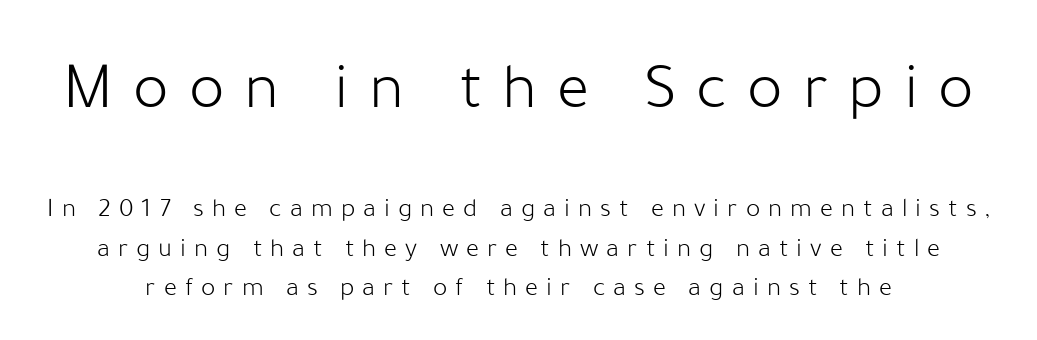
Bigger letters appear in the top chunk; the bottom chunk is reduced. Unbolded letterforms with no extra heft. Characters follow at a spacing far wider than the type designer built in. The rendering uses natural spacing where letterforms have individual widths.
